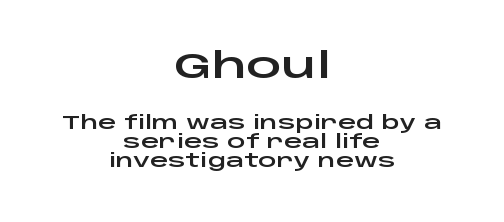
{"serif": "no", "italic": "no", "width": "wide", "stroke_contrast": "low", "x_height": "large", "monospaced": "no", "underline": "no", "align": "center", "line_spacing": "tight", "line_spacing_ratio": 1.04, "letter_spacing": "normal", "letter_spacing_em": 0.0, "larger_block": "first", "size_ratio": 1.94, "glyph_px": 35}
